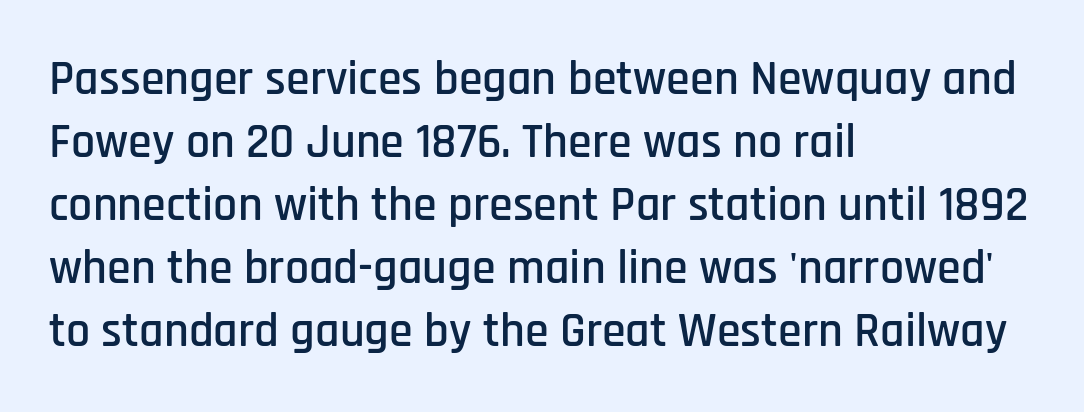
{"serif": "no", "italic": "no", "width": "condensed", "stroke_contrast": "low", "x_height": "large", "monospaced": "no", "underline": "no", "align": "left", "line_spacing": "normal", "line_spacing_ratio": 1.31, "letter_spacing": "normal", "letter_spacing_em": 0.0, "glyph_px": 48}
